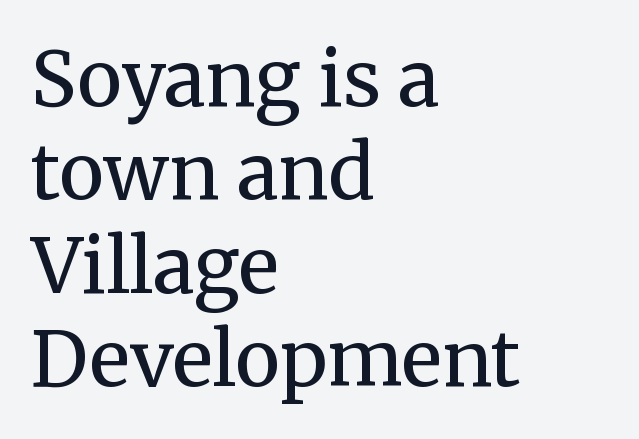
{"serif": "yes", "italic": "no", "bold": "no", "weight": "regular", "width": "normal", "stroke_contrast": "medium", "x_height": "medium", "monospaced": "no", "underline": "no", "align": "left", "line_spacing_ratio": 1.23, "letter_spacing": "normal", "letter_spacing_em": 0.0, "glyph_px": 76}
